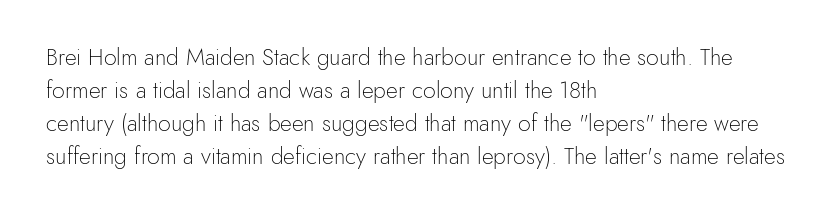
Q: Is the text bold? A: No.
Q: Is the text italic (slanted)? A: No, it is upright.
Q: Is the text underlined? A: No.
Q: How is the paragraph aligned? A: Left-aligned.
Q: Is the spacing between letters normal or unusually wide? A: Normal.
Q: Is the spacing between lines tight, normal or loose? A: Normal.
